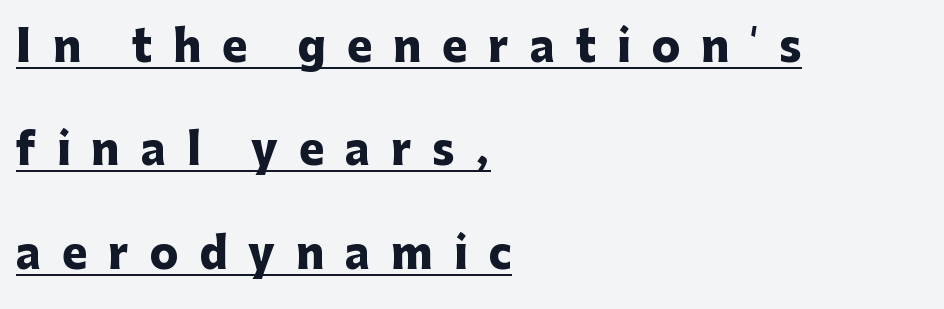
{"serif": "no", "italic": "no", "bold": "yes", "weight": "heavy", "width": "normal", "stroke_contrast": "low", "x_height": "medium", "monospaced": "no", "underline": "yes", "align": "left", "line_spacing": "loose", "line_spacing_ratio": 2.46, "letter_spacing": "wide", "letter_spacing_em": 0.5, "glyph_px": 42}
